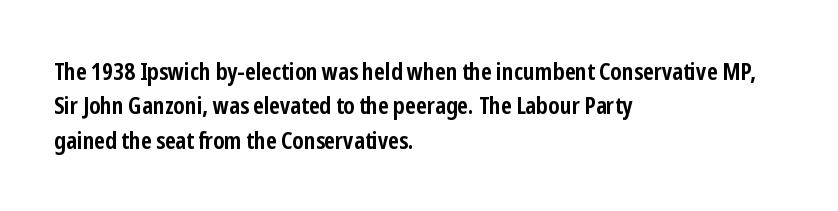
Q: Is the text bold? A: Yes.
Q: Is the text italic (slanted)? A: No, it is upright.
Q: Is the text underlined? A: No.
Q: How is the paragraph aligned? A: Left-aligned.
Q: Is the spacing between letters normal or unusually wide? A: Normal.
Q: Is the spacing between lines tight, normal or loose? A: Normal.
